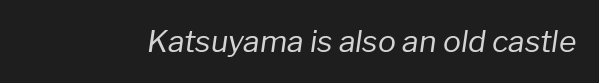
The image shows 30 px regular-weight type, italic (leaning right); set normal letter spacing, not underlined; low stroke contrast and a medium x-height.
